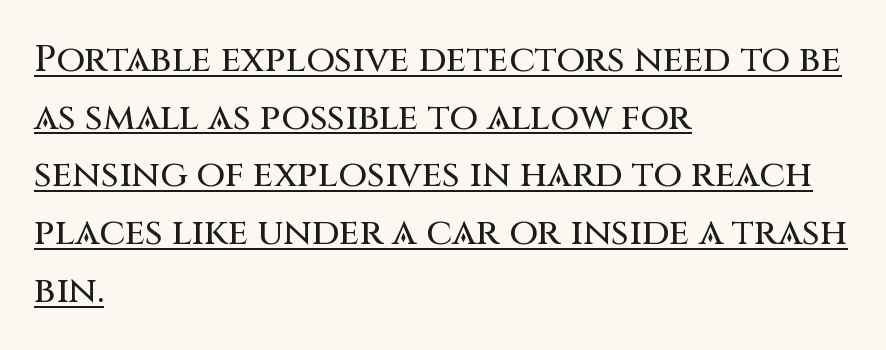
Q: Is the text italic (slanted)? A: No, it is upright.
Q: Is the typeface a serif or a sans-serif typeface? A: Sans-serif.
Q: Is the text underlined? A: Yes.
Q: How is the paragraph aligned? A: Left-aligned.
Q: Is the spacing between letters normal or unusually wide? A: Normal.
Q: Is the spacing between lines tight, normal or loose? A: Normal.
Q: Width (condensed, normal, or wide)? A: Normal.
Q: Stroke contrast? A: Medium.
Q: x-height? A: Large.
Q: Monospaced? A: No.
